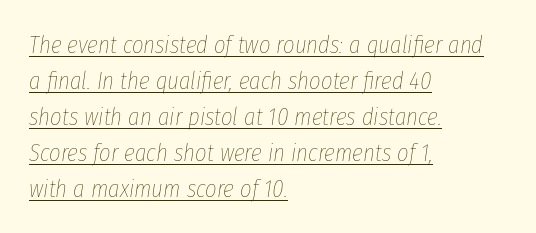
The image shows 25 px text type, italic (leaning right); set left-aligned, normal line spacing (1.44x), normal letter spacing, underlined.
